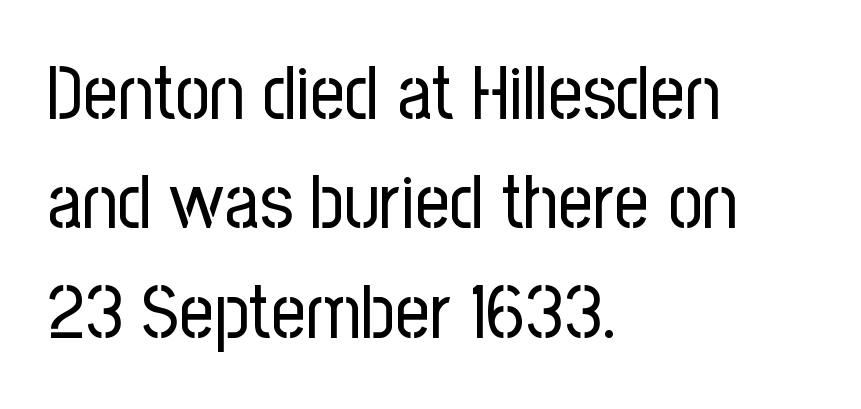
The rendering anchors every line to the left-hand side. Posture: vertical. The gap between lines stays unmarked. Summary of weight: not heavy and not bold.
